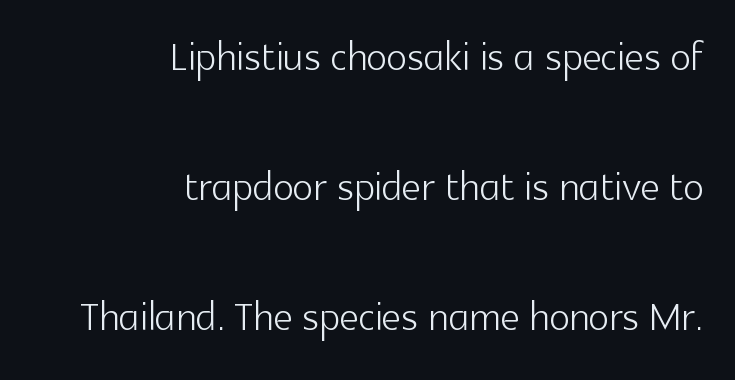
The image shows 54 px light sans-serif type, upright; set right-aligned, loose line spacing (2.41x), normal letter spacing, not underlined; a medium x-height.
